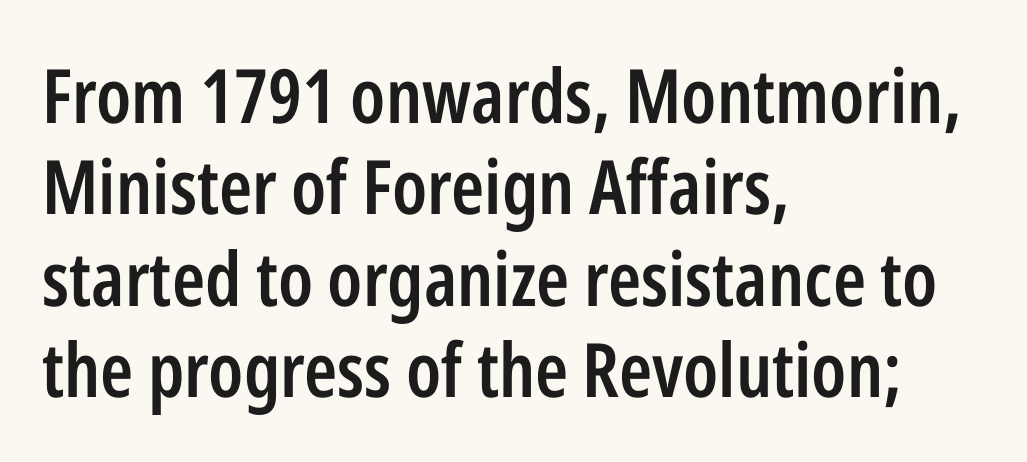
{"serif": "no", "italic": "no", "bold": "semi", "weight": "semibold", "width": "condensed", "stroke_contrast": "low", "x_height": "medium", "monospaced": "no", "underline": "no", "align": "left", "line_spacing_ratio": 1.22, "letter_spacing": "normal", "letter_spacing_em": 0.0, "glyph_px": 75}
